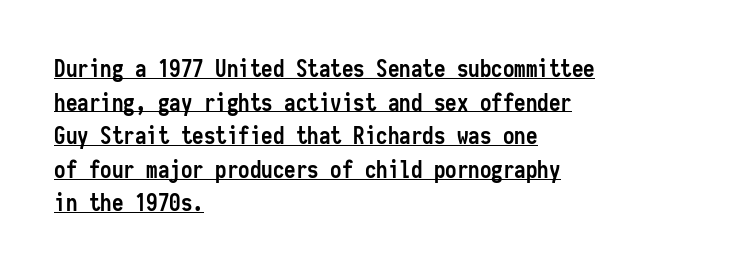
The image shows 23 px bold type, upright; set left-aligned, normal line spacing (1.46x), normal letter spacing, underlined.
